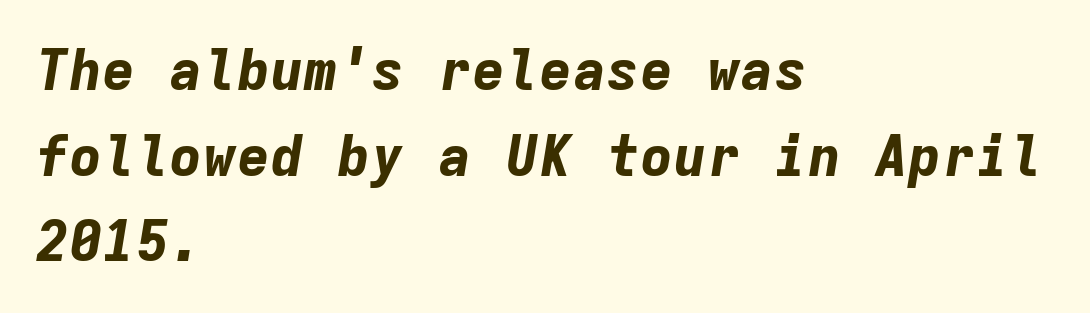
{"italic": "yes", "lean": "right", "slant_degrees": 9, "bold": "yes", "weight": "bold", "width": "normal", "stroke_contrast": "low", "x_height": "medium", "monospaced": "yes", "underline": "no", "align": "left", "line_spacing": "normal", "line_spacing_ratio": 1.53, "letter_spacing": "normal", "letter_spacing_em": 0.0, "glyph_px": 56}
